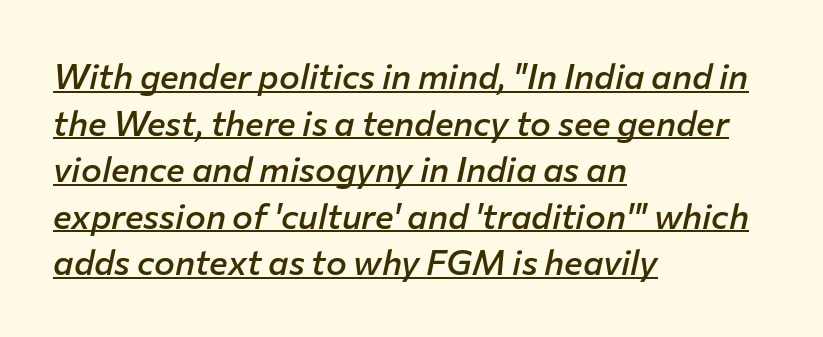
{"italic": "yes", "lean": "right", "slant_degrees": 12, "bold": "semi", "weight": "semibold", "width": "normal", "stroke_contrast": "low", "x_height": "medium", "monospaced": "no", "underline": "yes", "align": "left", "line_spacing": "normal", "line_spacing_ratio": 1.33, "letter_spacing": "normal", "letter_spacing_em": 0.0, "glyph_px": 35}
